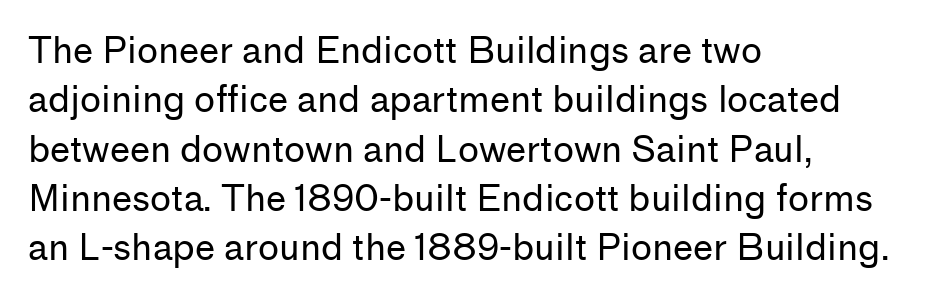
{"serif": "no", "italic": "no", "bold": "no", "weight": "regular", "width": "normal", "stroke_contrast": "low", "x_height": "medium", "monospaced": "no", "underline": "no", "align": "left", "line_spacing": "normal", "line_spacing_ratio": 1.37, "letter_spacing": "normal", "letter_spacing_em": 0.0, "glyph_px": 36}
